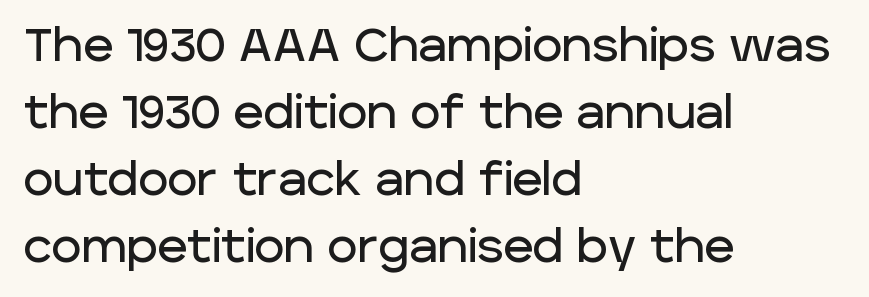
{"serif": "no", "italic": "no", "width": "normal", "stroke_contrast": "low", "x_height": "large", "monospaced": "no", "underline": "no", "align": "left", "line_spacing": "normal", "line_spacing_ratio": 1.46, "letter_spacing": "normal", "letter_spacing_em": 0.0, "glyph_px": 46}
